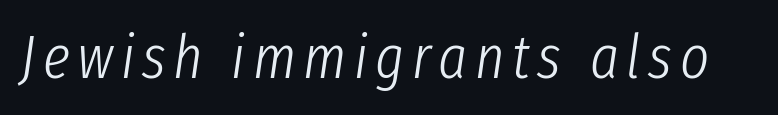
A typesetter would call this proportional, since set widths differ per character. In terms of posture, this sample is oblique. Weight: not bold — regular or lighter. The zone under the glyphs is completely vacant.
